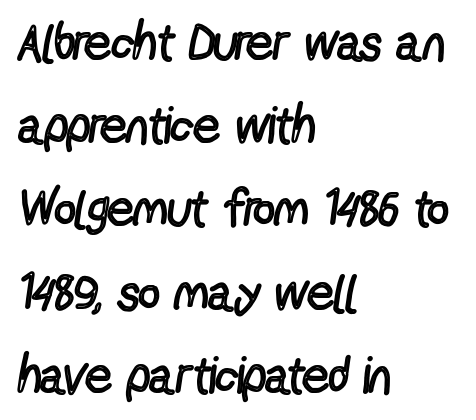
Look at the bottom of the vertical strokes: they stop flat, with no serifs. Character widths vary here, with narrow letters taking less room than wide ones. The weight would be labelled regular, book, light, or lighter still. There is no visible air inserted between adjacent glyphs. Line beginnings align vertically; line endings do not.
